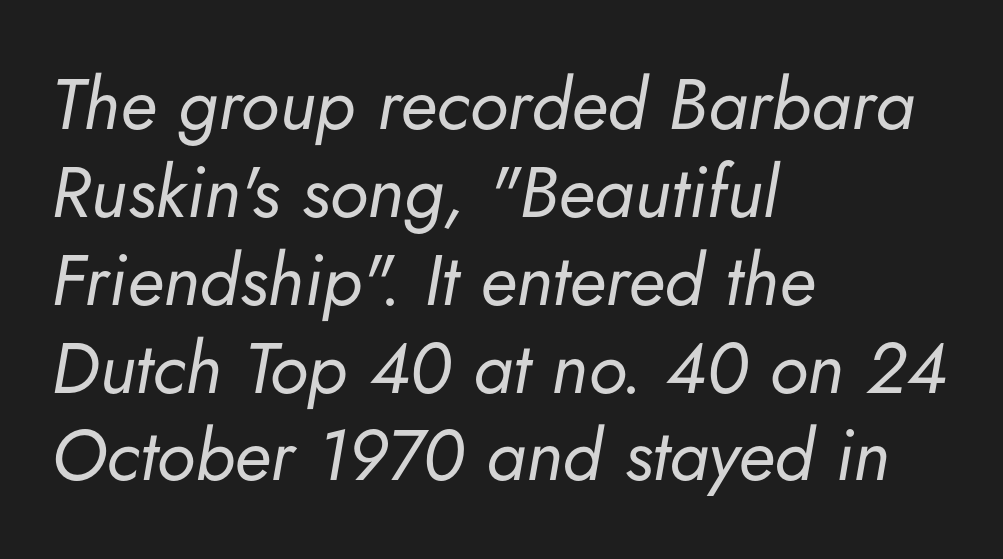
The image shows 72 px regular-weight type, italic (leaning right); set left-aligned, line spacing 1.22x, normal letter spacing, not underlined; low stroke contrast and a small x-height.
